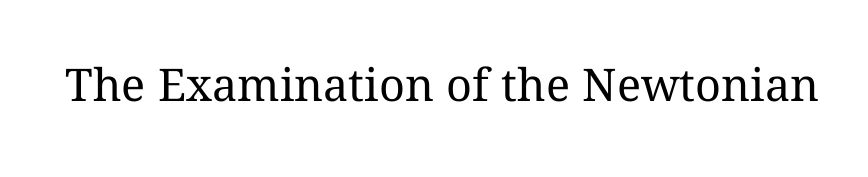
{"italic": "no", "bold": "no", "weight": "regular", "width": "normal", "stroke_contrast": "medium", "x_height": "medium", "monospaced": "no", "underline": "no", "letter_spacing": "normal", "letter_spacing_em": 0.0, "glyph_px": 45}
